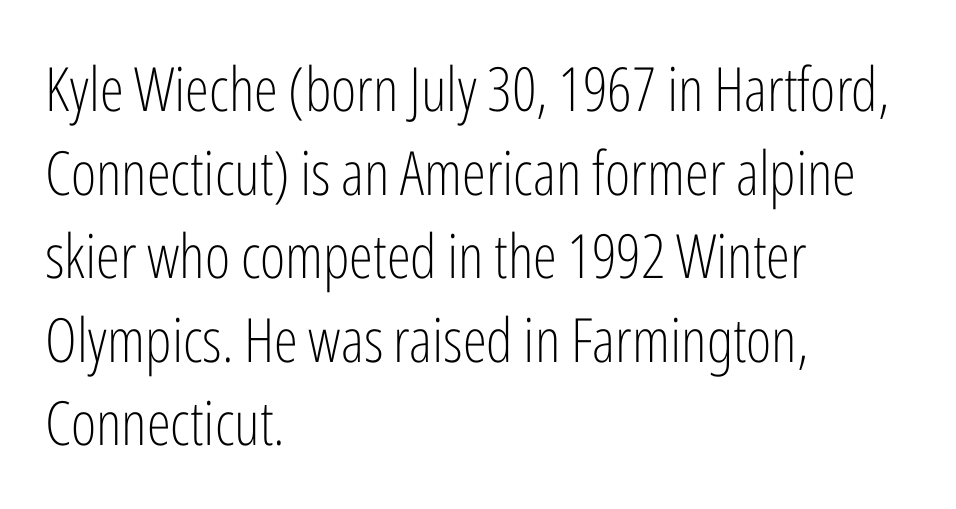
Think of a printed novel: that variable character pitch is what you see here. The face looks like a standard text weight, possibly lighter. Does the copy run flush right? No — it runs flush left. Posture: vertical. Line spacing here is normal. Check under the words: just untouched page.
